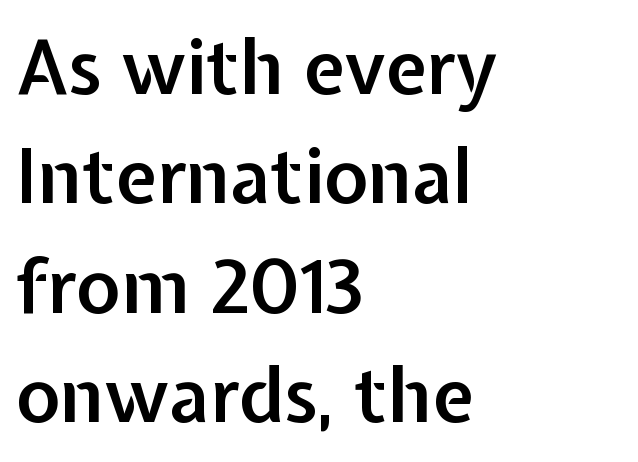
Characters follow at the spacing the type designer built in. The passage shown stacks its lines at a standard gap. Grotesque or geometric, the face here clearly has no serifs. Every stem runs plumb, perpendicular to the baseline. Is the block centered? No — it sits flush against the left margin. Typographic density is moderately raised because the face is semibold.
